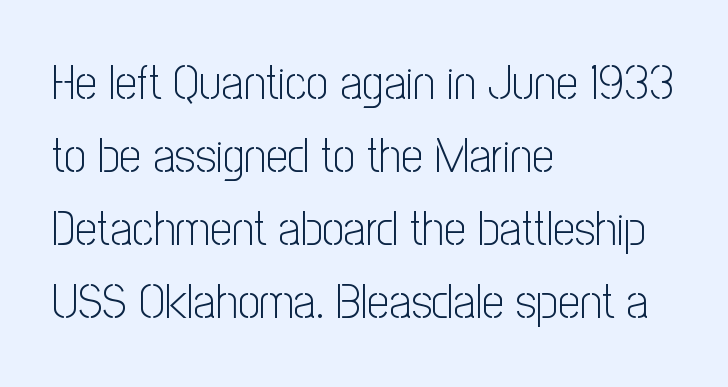
Q: Is the text bold? A: No.
Q: Is the text italic (slanted)? A: No, it is upright.
Q: Is the typeface a serif or a sans-serif typeface? A: Sans-serif.
Q: Is the text underlined? A: No.
Q: How is the paragraph aligned? A: Left-aligned.
Q: Is the spacing between letters normal or unusually wide? A: Normal.
Q: Is the spacing between lines tight, normal or loose? A: Normal.
Q: Width (condensed, normal, or wide)? A: Condensed.
Q: Stroke contrast? A: Low.
Q: x-height? A: Medium.
Q: Monospaced? A: No.
